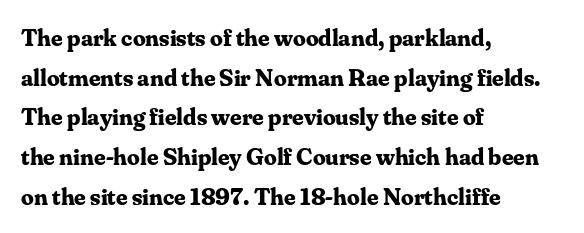
The image shows 25 px bold type, upright; set left-aligned, normal line spacing (1.59x), normal letter spacing, not underlined.
